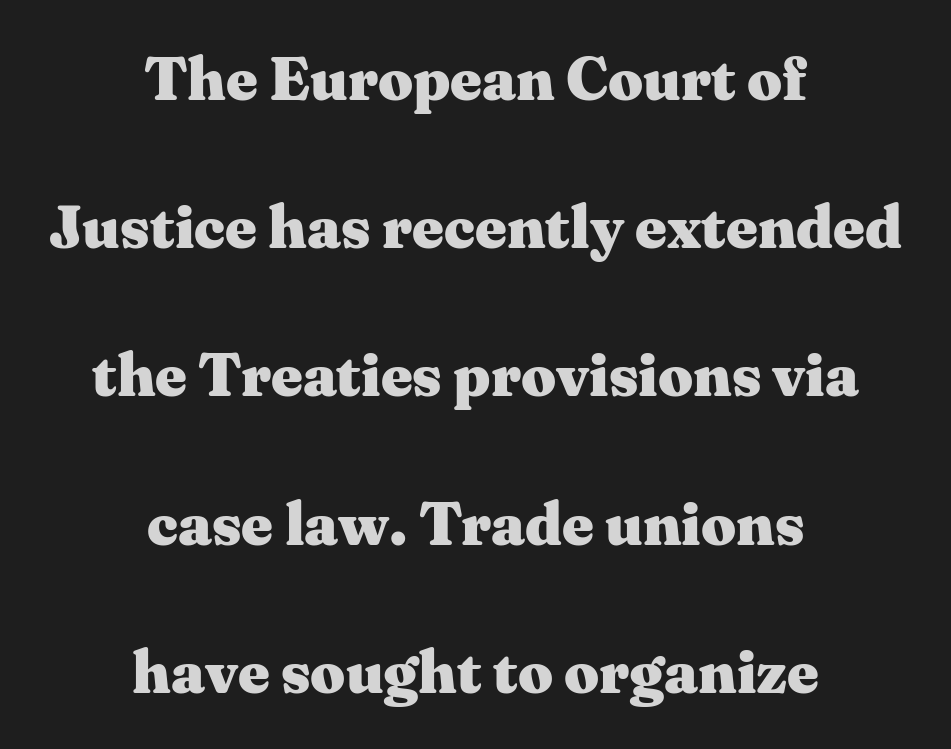
The image shows 61 px heavy, wide serif type, upright; set centered, loose line spacing (2.43x), normal letter spacing, not underlined; medium stroke contrast and a medium x-height.
